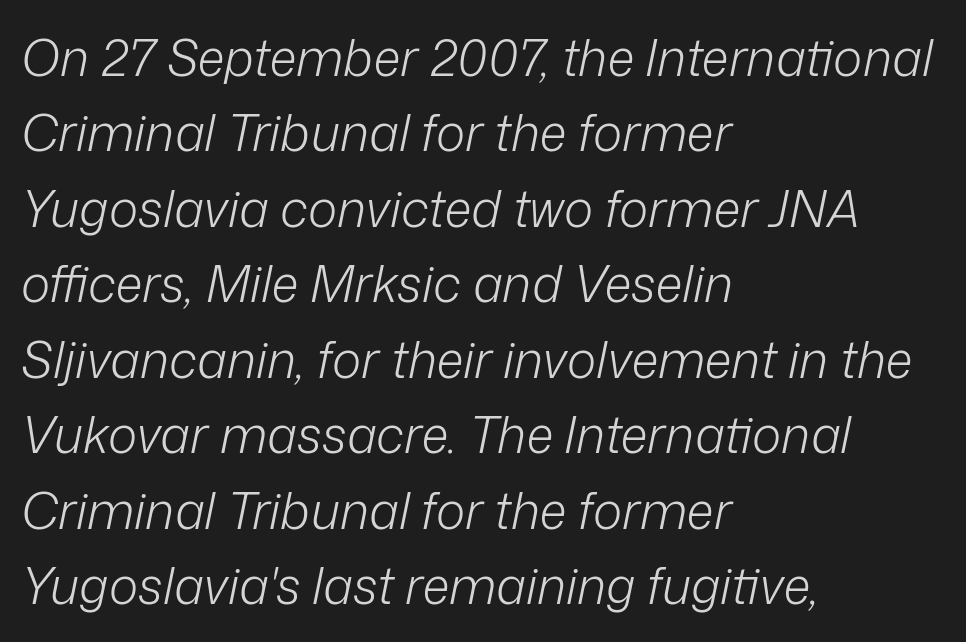
Tracking value appears to be zero — textbook default spacing. Decoration check: the copy has no underline. No chunkiness to these letters — they're not bold. Do the characters align in a grid? No, the font is proportional.
